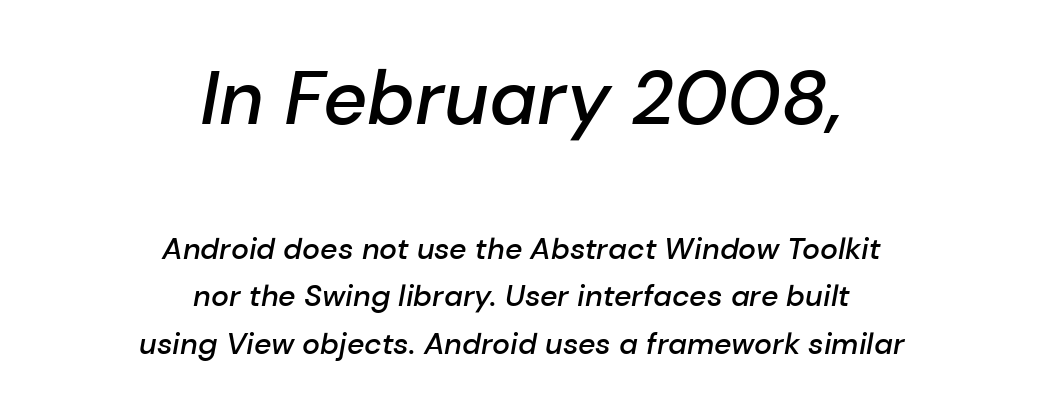
{"italic": "yes", "lean": "right", "slant_degrees": 10, "bold": "semi", "weight": "semibold", "width": "normal", "stroke_contrast": "low", "x_height": "medium", "monospaced": "no", "underline": "no", "align": "center", "line_spacing": "normal", "line_spacing_ratio": 1.58, "letter_spacing": "normal", "letter_spacing_em": 0.0, "larger_block": "first", "size_ratio": 2.53, "glyph_px": 76}
